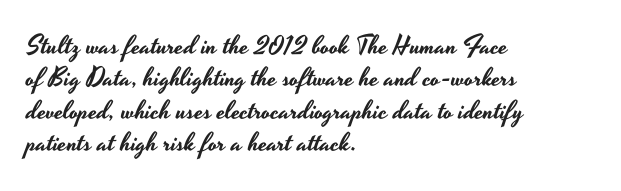
{"underline": "no", "align": "left", "line_spacing": "normal", "line_spacing_ratio": 1.25, "letter_spacing": "normal", "letter_spacing_em": 0.0, "glyph_px": 26}
